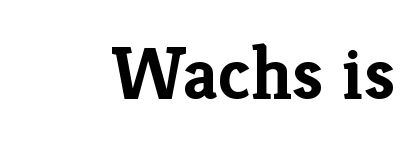
Every letter is thick-stroked: bold, no question. The rendering uses natural spacing where letterforms have individual widths. Characters follow at the spacing the type designer built in. Style check: upright.
